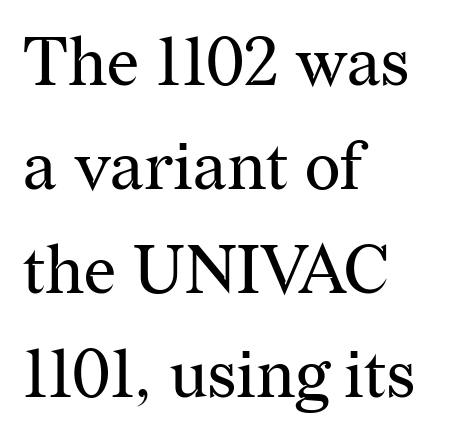
Q: Is the text bold? A: No.
Q: Is the text italic (slanted)? A: No, it is upright.
Q: Is the typeface a serif or a sans-serif typeface? A: Serif.
Q: Is the text underlined? A: No.
Q: How is the paragraph aligned? A: Left-aligned.
Q: Is the spacing between letters normal or unusually wide? A: Normal.
Q: Is the spacing between lines tight, normal or loose? A: Normal.
Q: Width (condensed, normal, or wide)? A: Normal.
Q: Stroke contrast? A: Medium.
Q: x-height? A: Medium.
Q: Monospaced? A: No.
